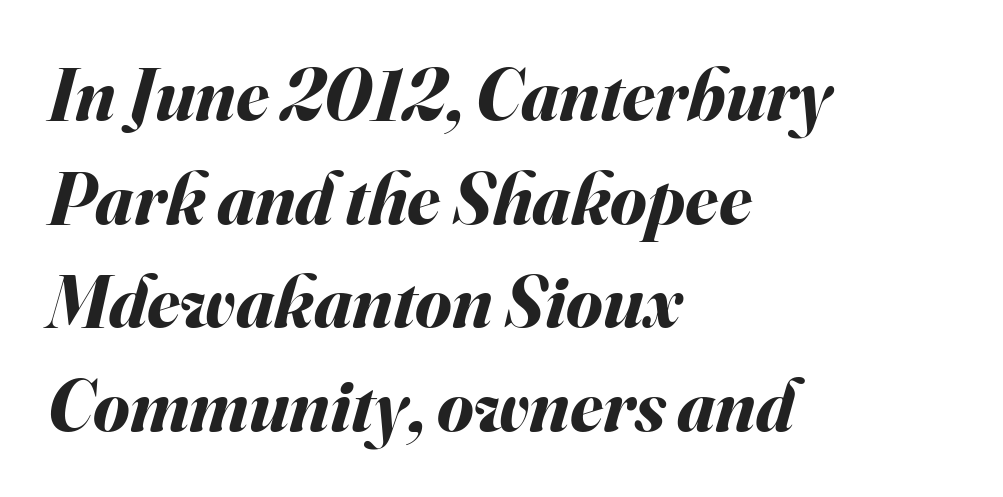
Spacing verdict: proportional, widths tailored to each character. These lines carry a lot of weight — the face is fully bold. Honestly, the letter spacing is just normal — you wouldn't notice it. Each line starts at the same left margin while the right side varies. The rendering uses a moderate line-height, typical for paragraphs. Beneath every word, the page is bare.
